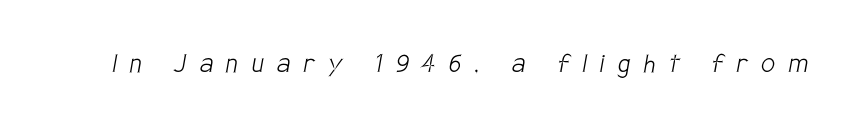
{"serif": "no", "bold": "no", "weight": "light", "width": "condensed", "stroke_contrast": "low", "x_height": "large", "monospaced": "no", "underline": "no", "letter_spacing": "wide", "letter_spacing_em": 0.45, "glyph_px": 31}
